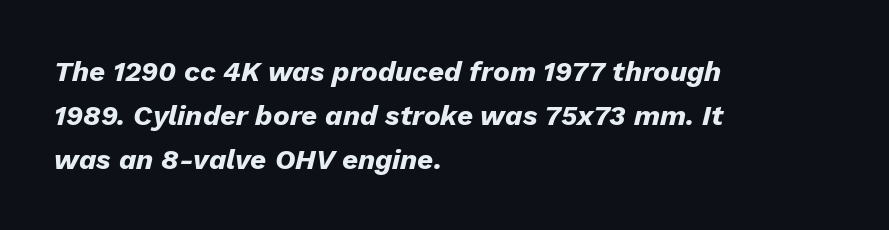
The image shows 28 px heavy type, italic (leaning right); set left-aligned, normal line spacing (1.57x), normal letter spacing, not underlined; low stroke contrast and a medium x-height.
